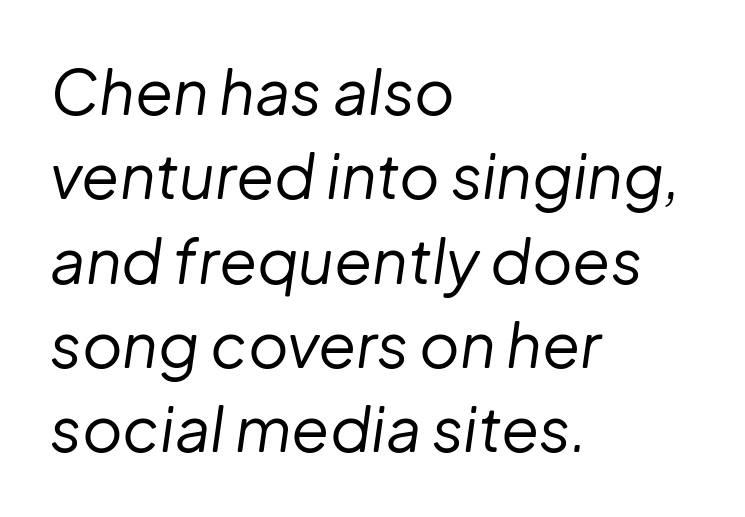
Check under the words: just untouched page. Inter-character spacing is left at the font's built-in metrics. This is oblique type, the kind used for emphasis or titles. The face used here is proportionally spaced, like ordinary book or web type. Weight: not bold — regular or lighter.
